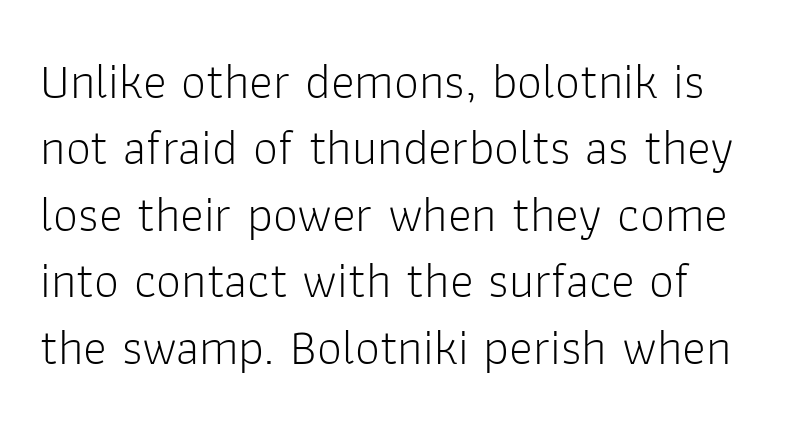
In terms of posture, this sample is upright. Is this a fixed-width face? No — the glyphs have proportional, varying widths. This sample uses a sans-serif face. Each new line begins a customary step beneath the previous one. Is the type heavy? It reads as light-to-regular instead.
